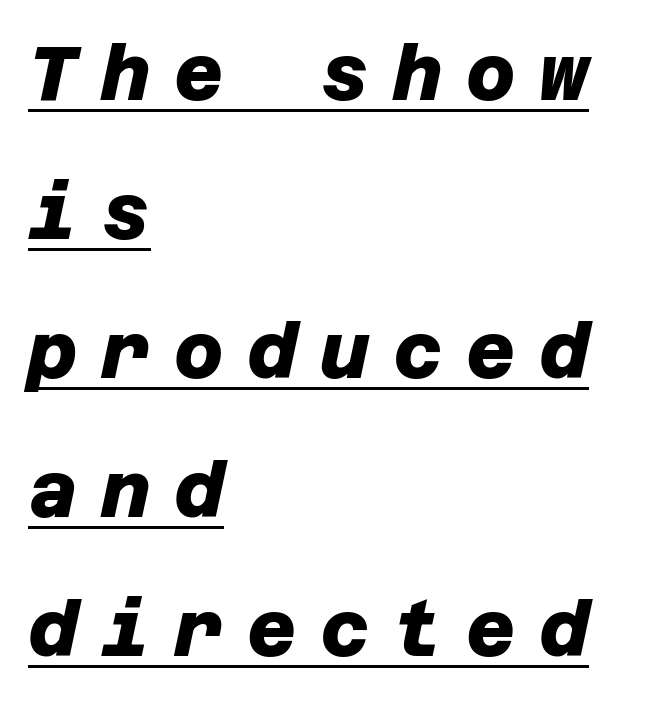
The image shows 76 px heavy sans-serif type; set left-aligned, line spacing 1.83x, unusually wide letter spacing (+0.31 em), underlined; low stroke contrast and a large x-height.
